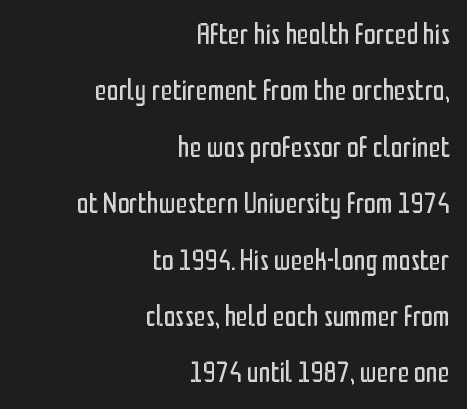
The image shows 30 px regular-weight, condensed sans-serif type, upright; set right-aligned, line spacing 1.88x, normal letter spacing, not underlined; low stroke contrast and a medium x-height.
